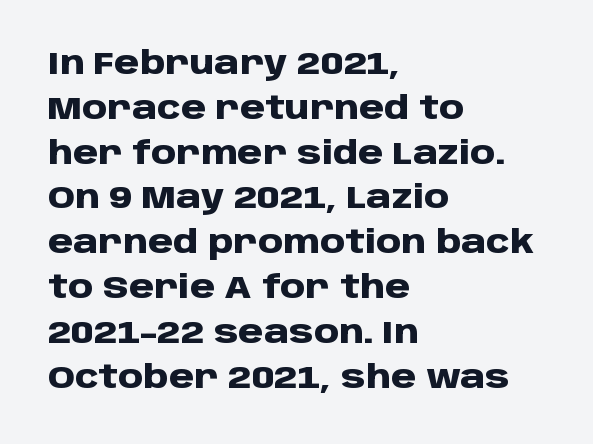
{"serif": "no", "italic": "no", "bold": "yes", "weight": "heavy", "width": "normal", "stroke_contrast": "low", "x_height": "large", "monospaced": "no", "underline": "no", "align": "left", "line_spacing": "normal", "line_spacing_ratio": 1.4, "letter_spacing": "normal", "letter_spacing_em": 0.0, "glyph_px": 32}
